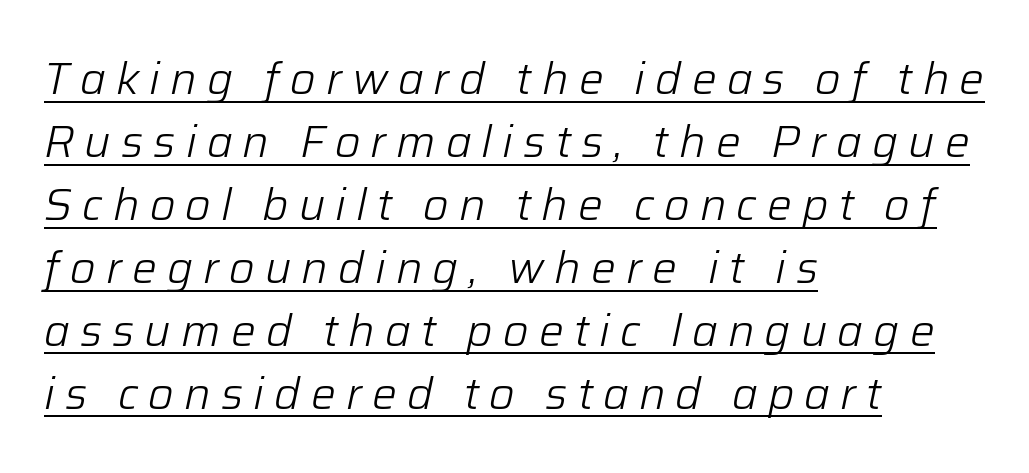
The image shows 44 px light type, italic (leaning right); set left-aligned, normal line spacing (1.43x), unusually wide letter spacing (+0.23 em), underlined; low stroke contrast and a medium x-height.
